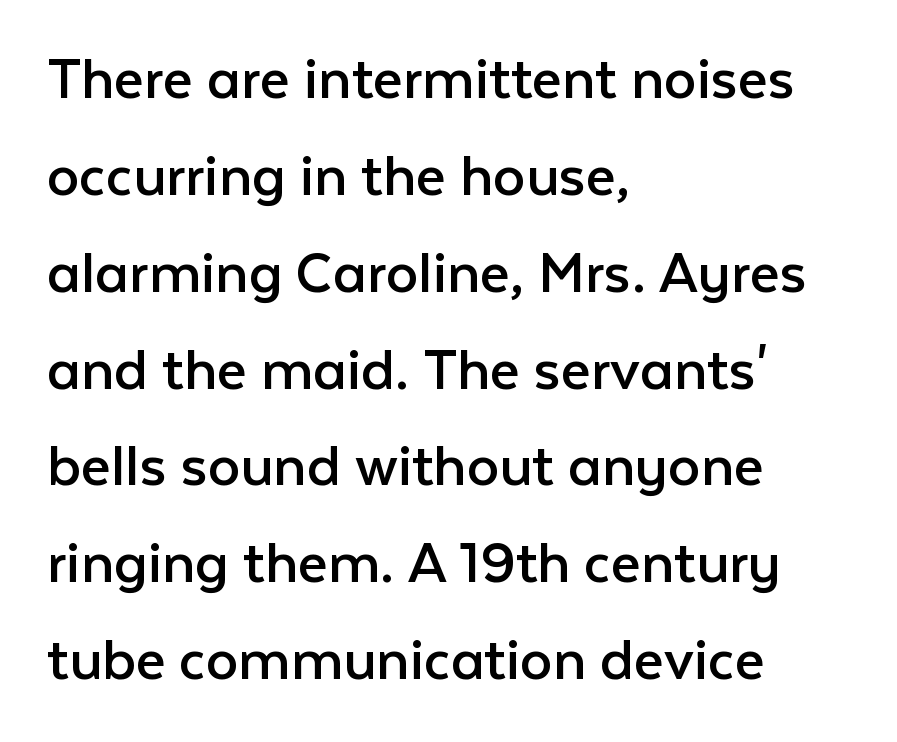
Q: Is the text bold? A: No.
Q: Is the text italic (slanted)? A: No, it is upright.
Q: Is the typeface a serif or a sans-serif typeface? A: Sans-serif.
Q: Is the text underlined? A: No.
Q: How is the paragraph aligned? A: Left-aligned.
Q: Is the spacing between letters normal or unusually wide? A: Normal.
Q: Is the spacing between lines tight, normal or loose? A: Normal.
Q: Width (condensed, normal, or wide)? A: Normal.
Q: Stroke contrast? A: Low.
Q: x-height? A: Medium.
Q: Monospaced? A: No.
